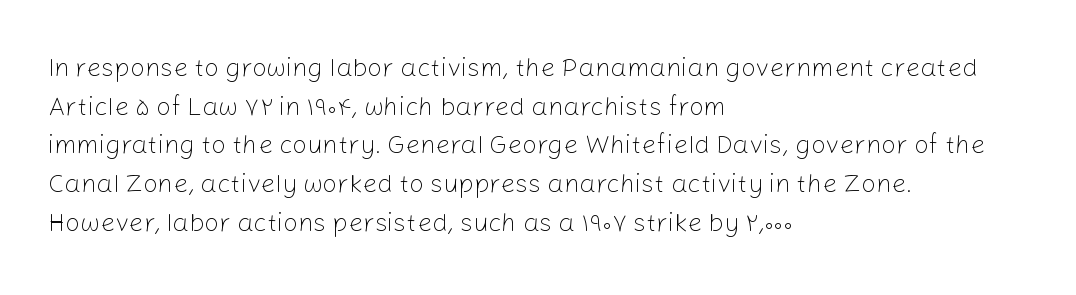
Q: Is the text bold? A: No.
Q: Is the text italic (slanted)? A: No, it is upright.
Q: Is the text underlined? A: No.
Q: How is the paragraph aligned? A: Left-aligned.
Q: Is the spacing between letters normal or unusually wide? A: Normal.
Q: Is the spacing between lines tight, normal or loose? A: Normal.
